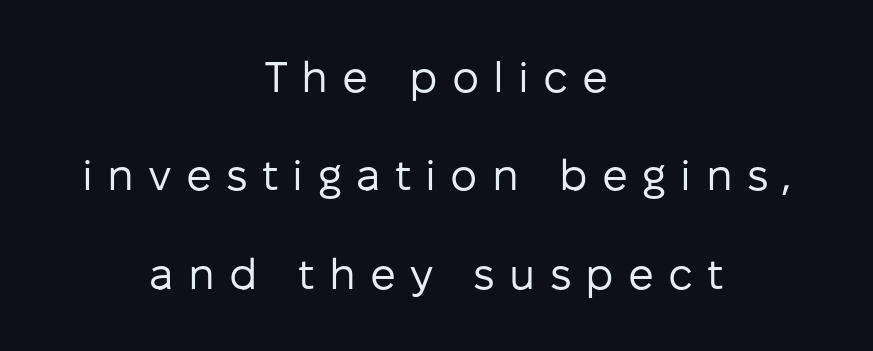
Q: Is the text bold? A: No.
Q: Is the text italic (slanted)? A: No, it is upright.
Q: Is the typeface a serif or a sans-serif typeface? A: Sans-serif.
Q: Is the text underlined? A: No.
Q: How is the paragraph aligned? A: Centered.
Q: Is the spacing between letters normal or unusually wide? A: Unusually wide.
Q: Is the spacing between lines tight, normal or loose? A: Loose.
Q: Width (condensed, normal, or wide)? A: Normal.
Q: Stroke contrast? A: Low.
Q: x-height? A: Medium.
Q: Monospaced? A: No.
